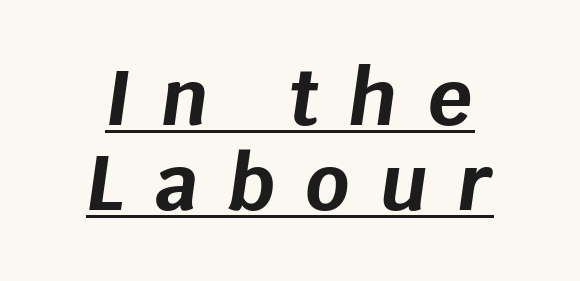
The image shows 77 px bold type, italic (leaning right); set centered, tight line spacing (1.11x), unusually wide letter spacing (+0.39 em), underlined; low stroke contrast and a large x-height.
